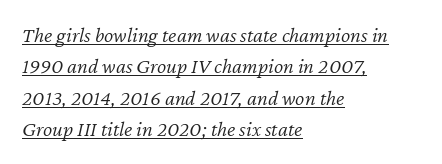
Quick note: interline space is typical. Yep, that's italic — everything's leaning. Vertical stems look standard width or narrower in stroke. Spacing between characters is what you'd get straight out of the box. Line beginnings align vertically; line endings do not.
